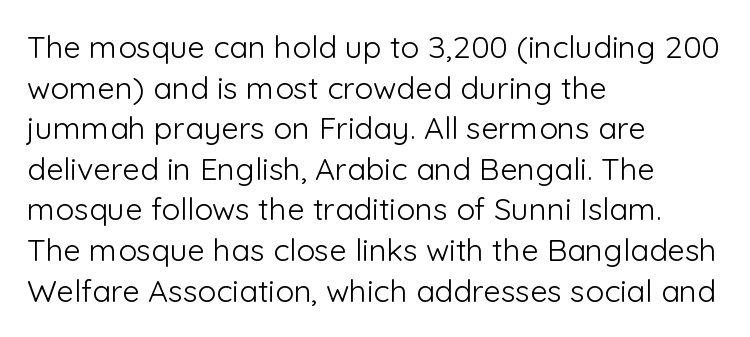
To sum up the face: it is a sans, with no serifs. Tracking value appears to be zero — textbook default spacing. Unbolded letterforms with no extra heft. Here the designer chose a conventional face with non-uniform glyph widths.
